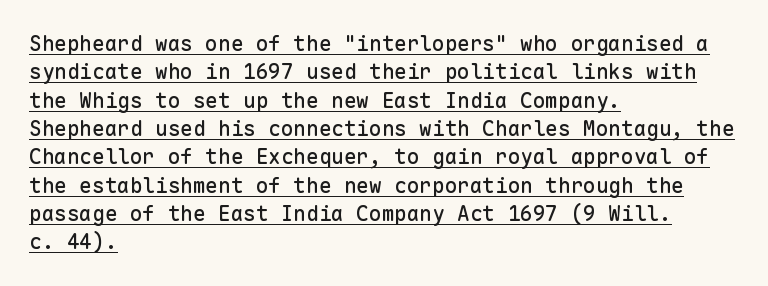
The passage is arranged the way most books set body copy — flush left. Is there much room between lines? A standard amount, neither cramped nor airy. Caption: lettering with a line underneath. These lines were composed using upright roman letters. Glyph-to-glyph distance matches everyday printed text.
